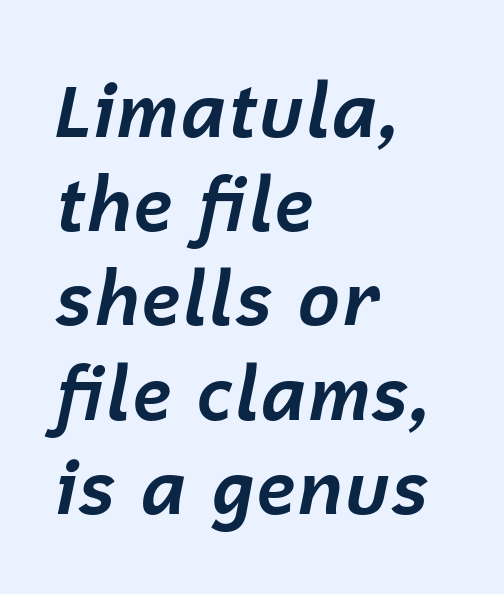
Q: Is the text bold? A: Yes.
Q: Is the text italic (slanted)? A: Yes, it leans right by about 12 degrees.
Q: Is the text underlined? A: No.
Q: How is the paragraph aligned? A: Left-aligned.
Q: Is the spacing between letters normal or unusually wide? A: Normal.
Q: Is the spacing between lines tight, normal or loose? A: Normal.
Q: Width (condensed, normal, or wide)? A: Normal.
Q: Stroke contrast? A: Low.
Q: x-height? A: Medium.
Q: Monospaced? A: No.
